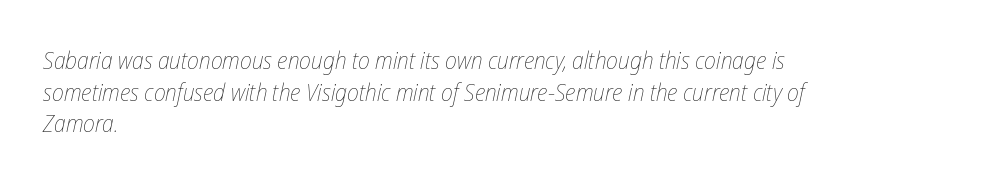
The image shows 24 px text type, italic (leaning right); set left-aligned, normal line spacing (1.32x), normal letter spacing, not underlined.
